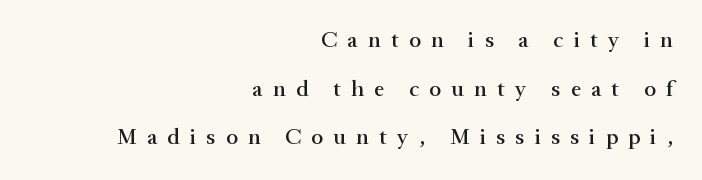
The type sits square on the baseline with zero lean. Baseline-to-baseline distance is far greater than the letter height. The strip under each line holds only bare page. Students, note that the glyphs here are deliberately spaced far apart.
